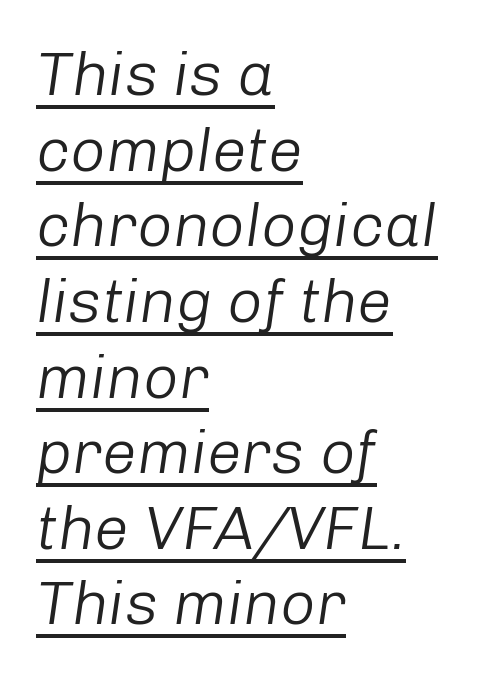
Q: Is the text bold? A: No.
Q: Is the text italic (slanted)? A: Yes, it leans right by about 8 degrees.
Q: Is the text underlined? A: Yes.
Q: How is the paragraph aligned? A: Left-aligned.
Q: Is the spacing between letters normal or unusually wide? A: Normal.
Q: Width (condensed, normal, or wide)? A: Normal.
Q: Stroke contrast? A: Low.
Q: x-height? A: Medium.
Q: Monospaced? A: No.
